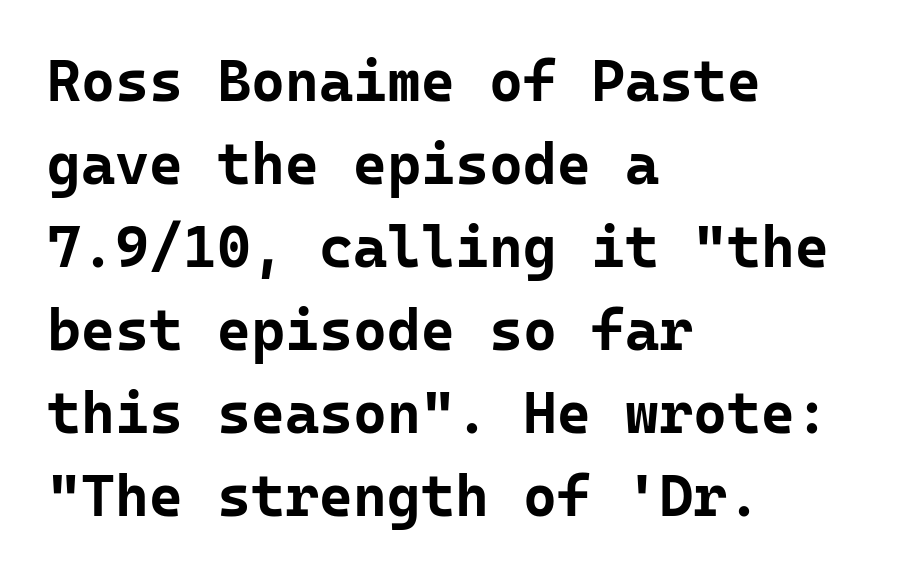
Does the lettering tilt? It doesn't — this is upright. Short note: letters normally spaced. These lines are rendered in a fixed-pitch font. These lines stack with their left ends in a neat column. Quick note: interline space is typical. How heavy is the stroke? Heavy — this is a bold.
